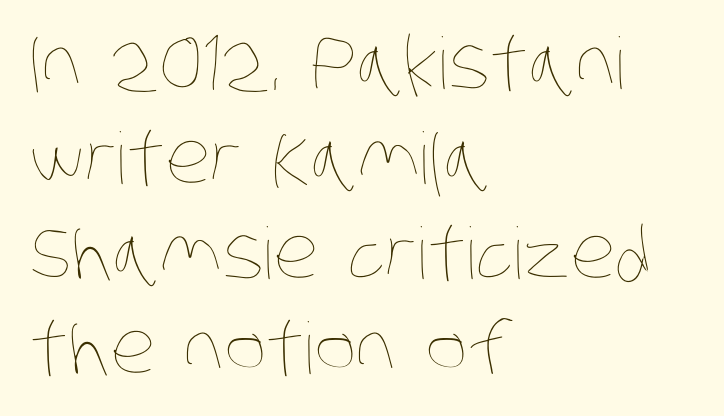
{"bold": "no", "weight": "thin", "width": "condensed", "stroke_contrast": "low", "x_height": "large", "monospaced": "no", "underline": "no", "align": "left", "line_spacing": "normal", "line_spacing_ratio": 1.34, "letter_spacing": "normal", "letter_spacing_em": 0.0, "glyph_px": 71}
